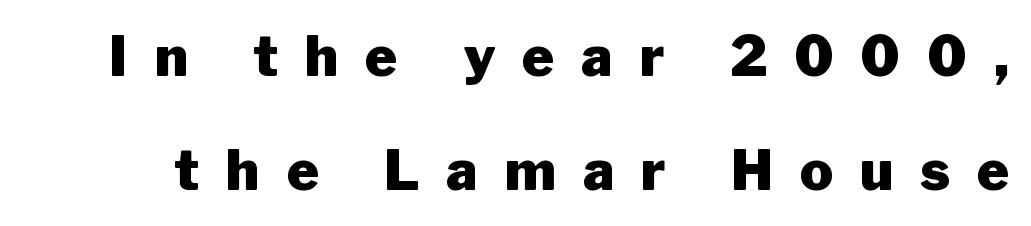
The image shows 55 px heavy sans-serif type, upright; set loose line spacing (2.07x), unusually wide letter spacing (+0.49 em), not underlined; low stroke contrast and a medium x-height.
